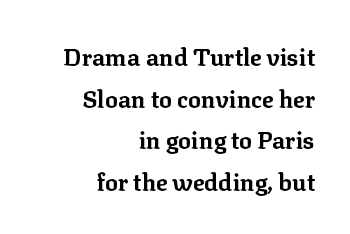
The image shows 24 px bold type, upright; set right-aligned, line spacing 1.73x, normal letter spacing, not underlined.
